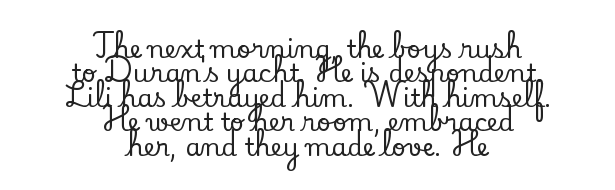
Q: Is the text italic (slanted)? A: No, it is upright.
Q: Is the text underlined? A: No.
Q: How is the paragraph aligned? A: Centered.
Q: Is the spacing between letters normal or unusually wide? A: Normal.
Q: Is the spacing between lines tight, normal or loose? A: Tight.
